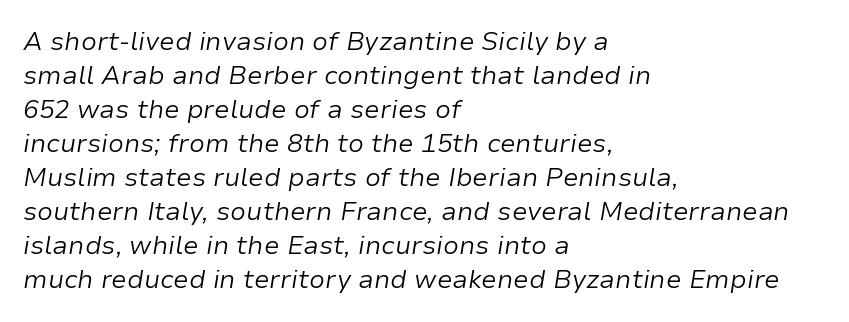
Designer's note — italics engaged. The letters look calm and open, with moderate or lighter stems. Where is the straight margin? On the left. The type is set solid horizontally, with unmodified tracking.
